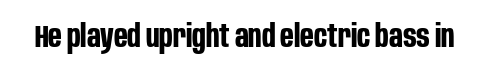
Q: Is the text bold? A: Yes.
Q: Is the text italic (slanted)? A: No, it is upright.
Q: Is the typeface a serif or a sans-serif typeface? A: Sans-serif.
Q: Is the text underlined? A: No.
Q: Is the spacing between letters normal or unusually wide? A: Normal.
Q: Width (condensed, normal, or wide)? A: Condensed.
Q: Stroke contrast? A: Low.
Q: x-height? A: Large.
Q: Monospaced? A: No.
